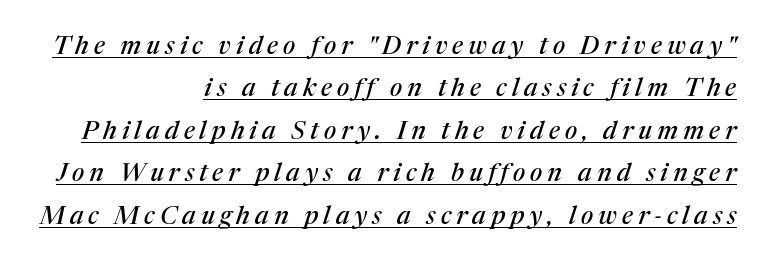
Somebody hit Ctrl+U on this one — the words are underlined. An italicized treatment has been applied to the whole sample. The passage is arranged like a letterhead date or caption credit — flush right. This block has exactly the height ordinary leading produces. A typesetter would call this heavily tracked-out type.
